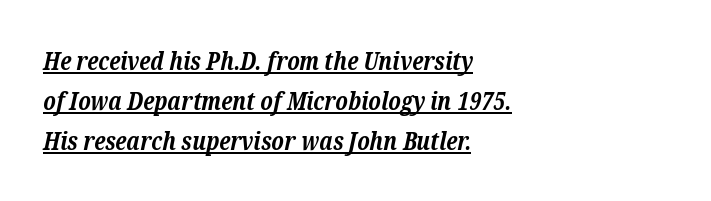
Emphasis is given by a line drawn under the lettering. This rendering leaves character spacing at its baseline value. Leftover space on each line is placed entirely after the last word. Does the weight exceed regular? Yes, all the way to bold. The letters are slanted; this is an italic face. The space between consecutive lines is moderate.
